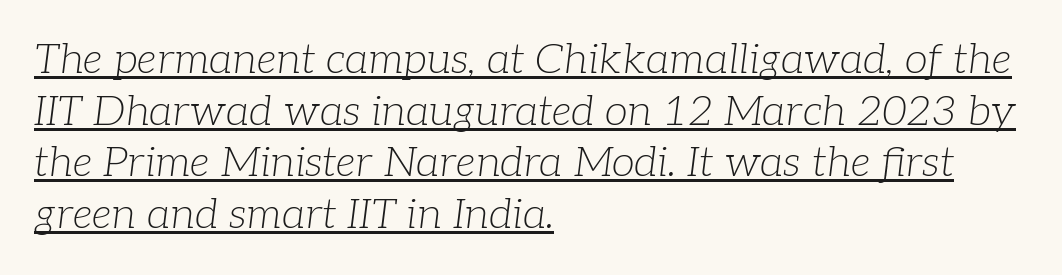
Q: Is the text bold? A: No.
Q: Is the text italic (slanted)? A: Yes, it leans right by about 7 degrees.
Q: Is the typeface a serif or a sans-serif typeface? A: Serif.
Q: Is the text underlined? A: Yes.
Q: How is the paragraph aligned? A: Left-aligned.
Q: Is the spacing between letters normal or unusually wide? A: Normal.
Q: Width (condensed, normal, or wide)? A: Normal.
Q: Stroke contrast? A: Low.
Q: x-height? A: Medium.
Q: Monospaced? A: No.
